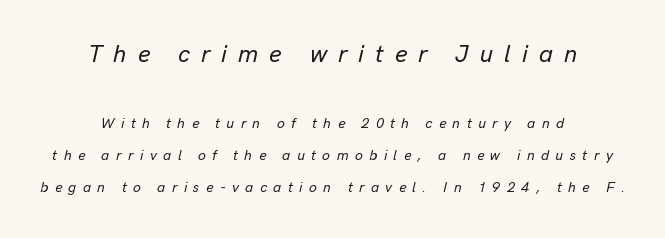
{"italic": "yes", "lean": "right", "slant_degrees": 13, "underline": "no", "align": "center", "line_spacing": "loose", "line_spacing_ratio": 2.31, "letter_spacing": "wide", "letter_spacing_em": 0.46, "larger_block": "first", "size_ratio": 1.71, "glyph_px": 24}
